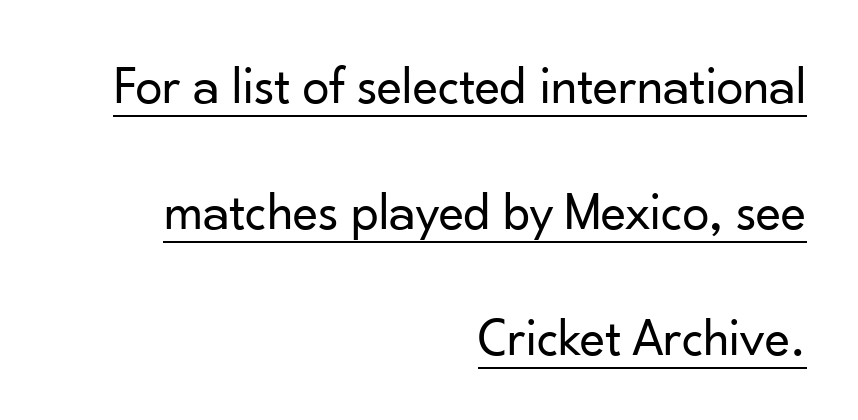
Every word sits above its own underline. Tracking here is standard; glyphs follow each other at the usual distance. Designer's note — italics off, roman on. The passage is arranged like a letterhead date or caption credit — flush right. The designer dialed line spacing up above the default.
